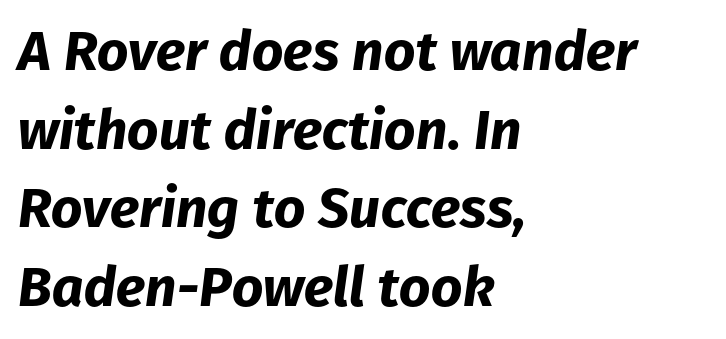
Bold? Absolutely — the strokes are thick and heavy. What stands out about the letter spacing? Nothing — it is the standard amount. Quick note: italic. A typesetter would call this leading conventional body-copy spacing. Character widths vary here, with narrow letters taking less room than wide ones.
